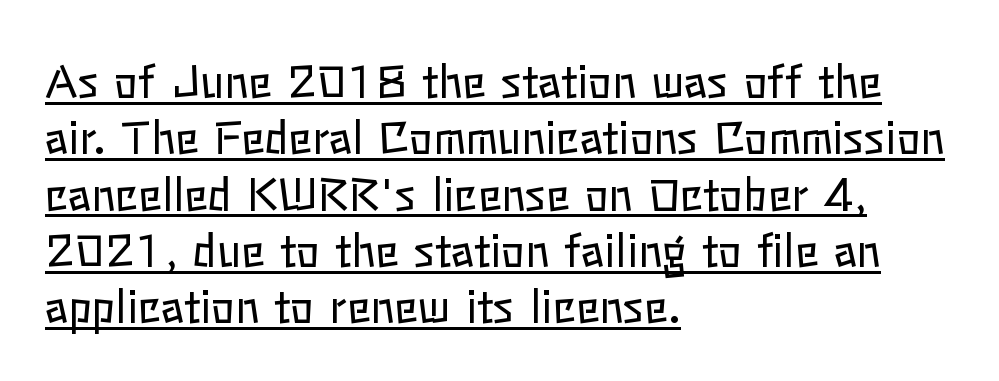
{"italic": "no", "bold": "no", "weight": "regular", "width": "normal", "stroke_contrast": "low", "x_height": "medium", "monospaced": "no", "underline": "yes", "align": "left", "line_spacing": "normal", "line_spacing_ratio": 1.28, "letter_spacing": "normal", "letter_spacing_em": 0.0, "glyph_px": 44}
